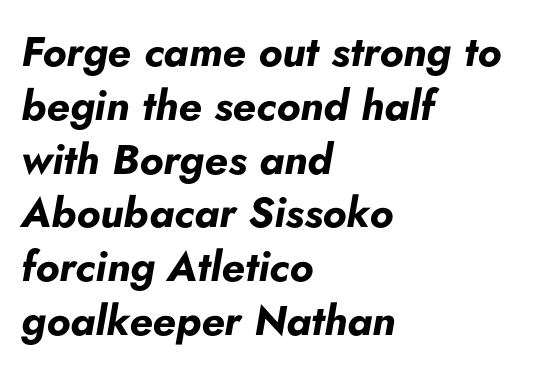
Q: Is the text bold? A: Yes.
Q: Is the text italic (slanted)? A: Yes, it leans right by about 5 degrees.
Q: Is the text underlined? A: No.
Q: How is the paragraph aligned? A: Left-aligned.
Q: Is the spacing between letters normal or unusually wide? A: Normal.
Q: Is the spacing between lines tight, normal or loose? A: Normal.
Q: Width (condensed, normal, or wide)? A: Normal.
Q: Stroke contrast? A: Low.
Q: x-height? A: Small.
Q: Monospaced? A: No.
